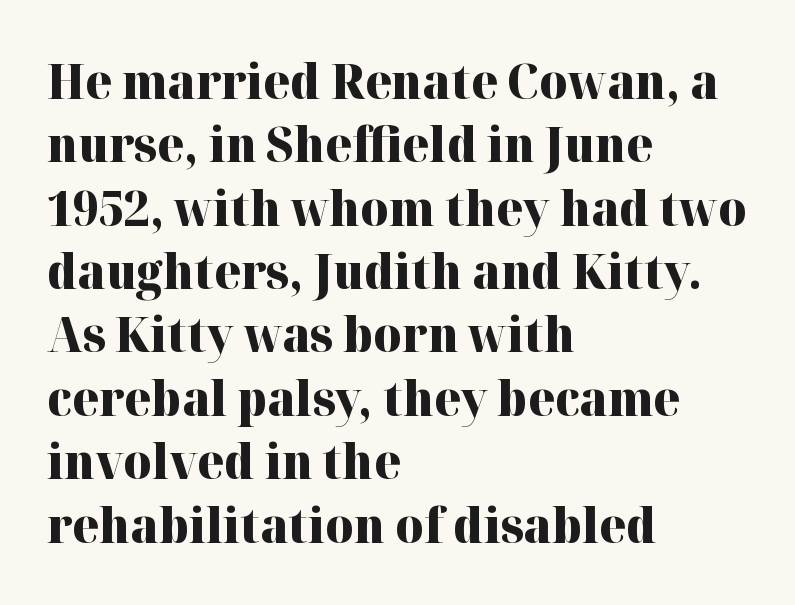
The letters carry serifs — small finishing strokes at the ends of their stems. These lines stack with their left ends in a neat column. Letter spacing: default. Every stem runs plumb, perpendicular to the baseline. Heavy-handed strokes throughout: this text is bold. Here the designer chose a conventional face with non-uniform glyph widths.
